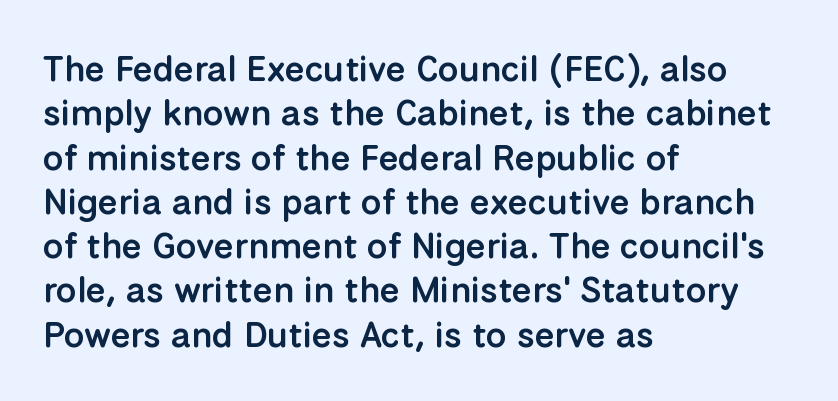
Q: Is the text bold? A: Semi-bold.
Q: Is the text italic (slanted)? A: No, it is upright.
Q: Is the typeface a serif or a sans-serif typeface? A: Sans-serif.
Q: Is the text underlined? A: No.
Q: How is the paragraph aligned? A: Left-aligned.
Q: Is the spacing between letters normal or unusually wide? A: Normal.
Q: Width (condensed, normal, or wide)? A: Normal.
Q: Stroke contrast? A: Low.
Q: x-height? A: Medium.
Q: Monospaced? A: No.
